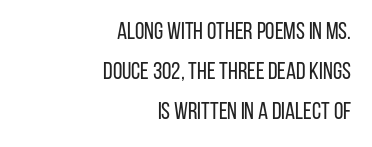
{"italic": "no", "bold": "no", "underline": "no", "align": "right", "line_spacing": "normal", "line_spacing_ratio": 1.67, "letter_spacing": "normal", "letter_spacing_em": 0.0, "glyph_px": 24}
